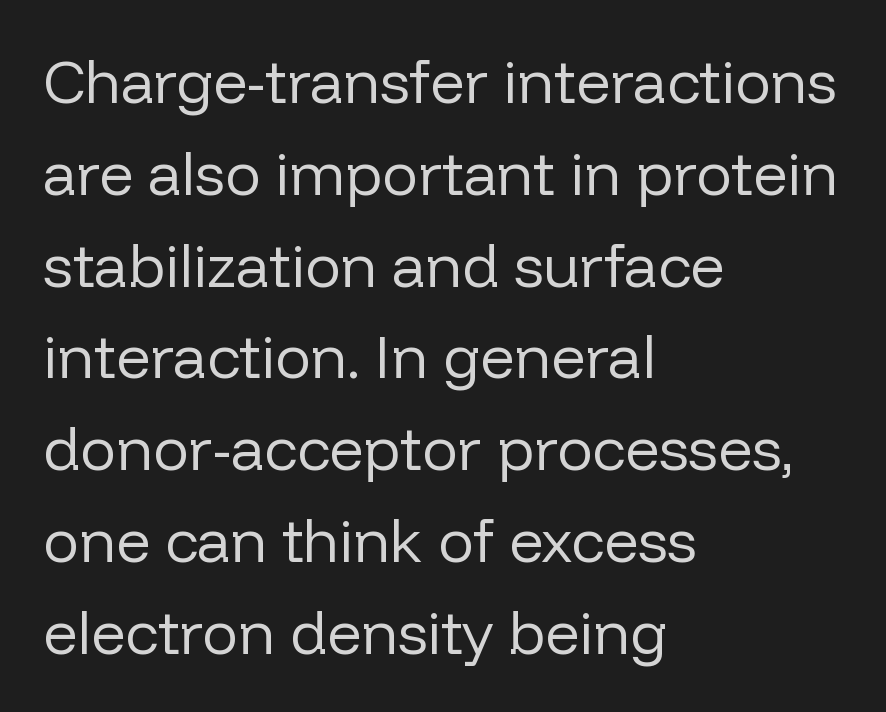
{"serif": "no", "italic": "no", "bold": "no", "weight": "regular", "width": "normal", "stroke_contrast": "low", "x_height": "medium", "monospaced": "no", "underline": "no", "align": "left", "line_spacing": "normal", "line_spacing_ratio": 1.53, "letter_spacing": "normal", "letter_spacing_em": 0.0, "glyph_px": 60}
